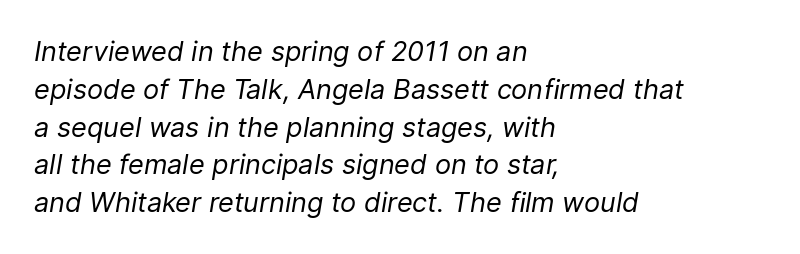
The image shows 27 px text type, italic (leaning right); set left-aligned, normal line spacing (1.4x), normal letter spacing, not underlined.
